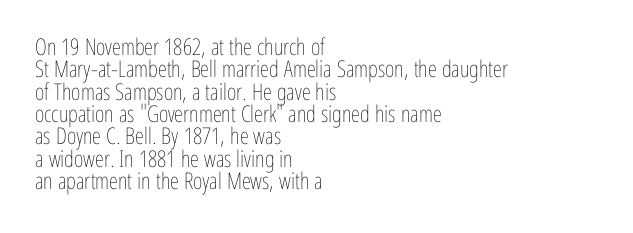
Q: Is the text bold? A: No.
Q: Is the text italic (slanted)? A: No, it is upright.
Q: Is the text underlined? A: No.
Q: How is the paragraph aligned? A: Left-aligned.
Q: Is the spacing between letters normal or unusually wide? A: Normal.
Q: Is the spacing between lines tight, normal or loose? A: Tight.
